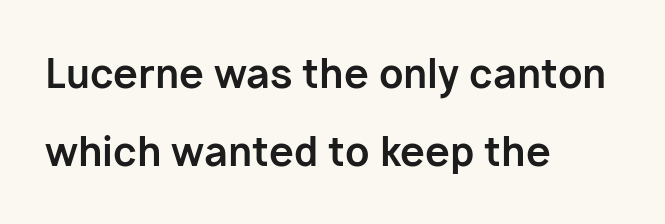
The space directly below the letters is spotless. Unlike italic type, these characters show no tilt at all. Interline gaps are noticeably wide in this sample. The letters advance in unequal steps, a hallmark of proportional type. Typeset ragged right — the left edge is the straight one. Classification — sans serif.
